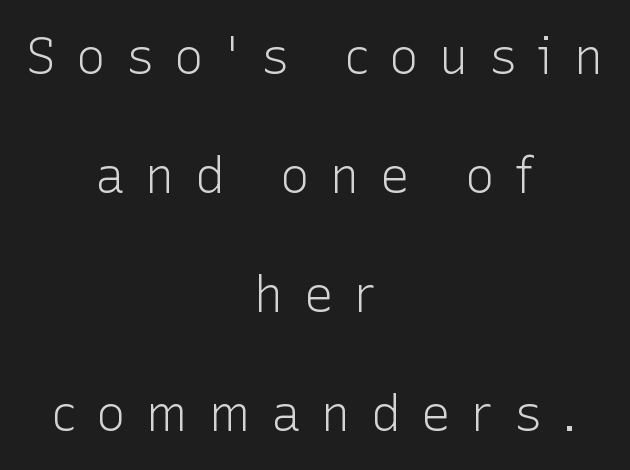
{"serif": "no", "italic": "no", "bold": "no", "weight": "light", "width": "normal", "stroke_contrast": "low", "x_height": "medium", "monospaced": "no", "underline": "no", "align": "center", "line_spacing": "loose", "line_spacing_ratio": 2.38, "letter_spacing": "wide", "letter_spacing_em": 0.4, "glyph_px": 50}
